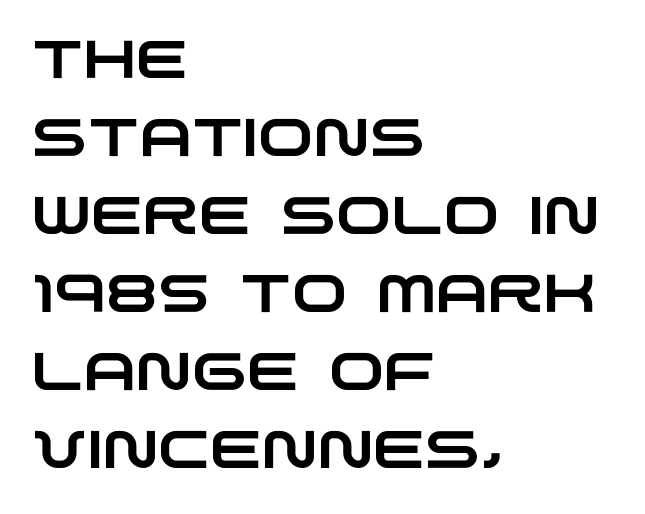
Q: Is the typeface a serif or a sans-serif typeface? A: Sans-serif.
Q: Is the text underlined? A: No.
Q: How is the paragraph aligned? A: Left-aligned.
Q: Is the spacing between letters normal or unusually wide? A: Normal.
Q: Is the spacing between lines tight, normal or loose? A: Normal.
Q: Width (condensed, normal, or wide)? A: Wide.
Q: Stroke contrast? A: Low.
Q: x-height? A: Large.
Q: Monospaced? A: No.
